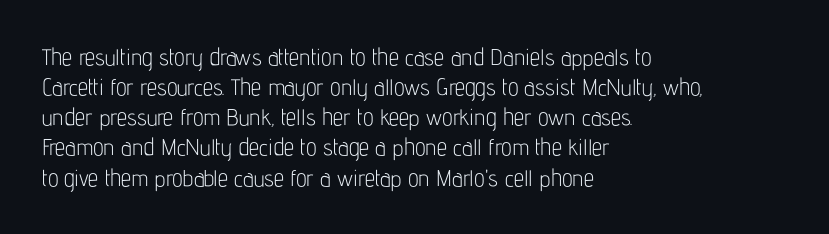
The image shows 23 px text type, upright; set left-aligned, normal line spacing (1.31x), normal letter spacing, not underlined.
